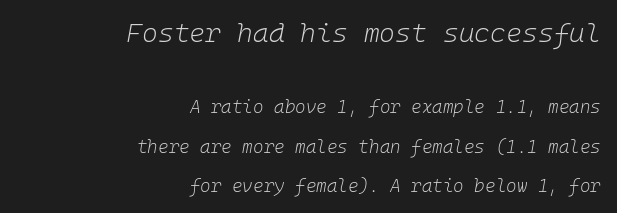
Q: Is the text bold? A: No.
Q: Is the text italic (slanted)? A: Yes, it leans right by about 10 degrees.
Q: Is the text underlined? A: No.
Q: How is the paragraph aligned? A: Right-aligned.
Q: Is the spacing between letters normal or unusually wide? A: Normal.
Q: Is the spacing between lines tight, normal or loose? A: Loose.
Q: Which block of text is set in a larger size, the first (top) or the second (bottom)? A: The first (top) one.
